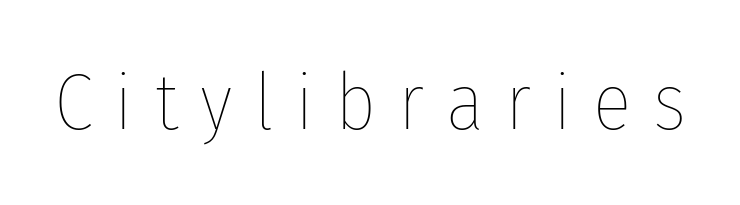
Q: Is the text bold? A: No.
Q: Is the text italic (slanted)? A: No, it is upright.
Q: Is the text underlined? A: No.
Q: Is the spacing between letters normal or unusually wide? A: Unusually wide.
Q: Width (condensed, normal, or wide)? A: Condensed.
Q: Stroke contrast? A: Low.
Q: x-height? A: Medium.
Q: Monospaced? A: No.
